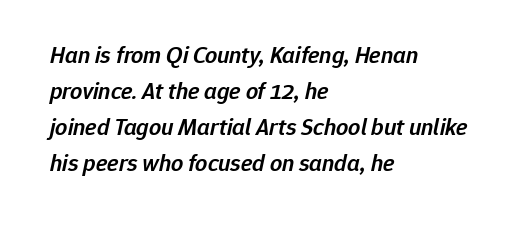
This rendering leaves character spacing at its baseline value. What weight is shown? A semibold, between regular and bold. Descenders hang freely into open space. This block has exactly the height ordinary leading produces.
